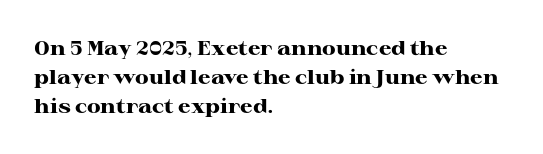
Q: Is the text bold? A: Yes.
Q: Is the text italic (slanted)? A: No, it is upright.
Q: Is the text underlined? A: No.
Q: How is the paragraph aligned? A: Left-aligned.
Q: Is the spacing between letters normal or unusually wide? A: Normal.
Q: Is the spacing between lines tight, normal or loose? A: Normal.
